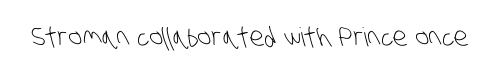
Vertical stems look standard width or narrower in stroke. Unmarked baselines from the first word to the last. There is no visible air inserted between adjacent glyphs.
